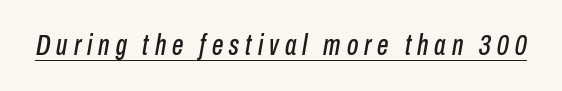
{"italic": "yes", "lean": "right", "slant_degrees": 10, "width": "condensed", "stroke_contrast": "low", "x_height": "medium", "monospaced": "no", "underline": "yes", "letter_spacing": "wide", "letter_spacing_em": 0.21, "glyph_px": 29}
